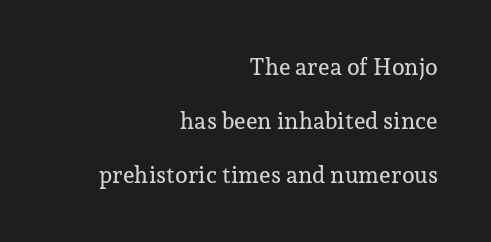
Unlike italic type, these characters show no tilt at all. The tracking reads as untouched default to a designer's eye. Horizontal alignment here is rightward, an uncommon choice for prose. Widely set lines give the paragraph a tall, airy silhouette. Check under the words: just untouched page.
